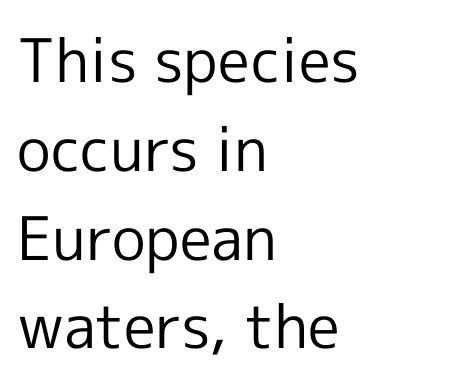
{"serif": "no", "italic": "no", "bold": "no", "weight": "regular", "width": "normal", "x_height": "medium", "monospaced": "no", "underline": "no", "align": "left", "line_spacing": "normal", "line_spacing_ratio": 1.48, "letter_spacing": "normal", "letter_spacing_em": 0.0, "glyph_px": 60}
